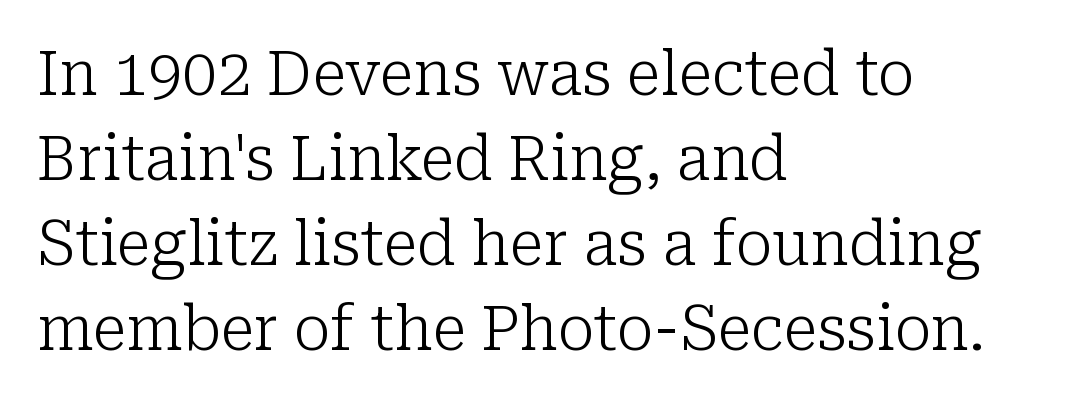
{"serif": "yes", "italic": "no", "bold": "no", "weight": "light", "width": "normal", "stroke_contrast": "low", "x_height": "medium", "monospaced": "no", "underline": "no", "align": "left", "line_spacing": "normal", "line_spacing_ratio": 1.37, "letter_spacing": "normal", "letter_spacing_em": 0.0, "glyph_px": 62}
